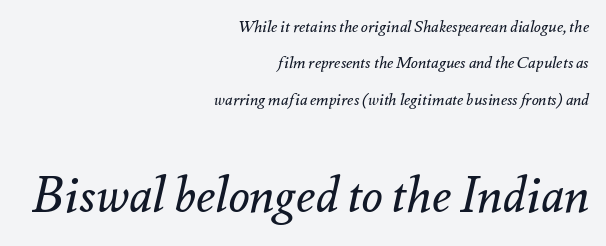
Q: Is the text bold? A: No.
Q: Is the text italic (slanted)? A: Yes, it leans right by about 12 degrees.
Q: Is the text underlined? A: No.
Q: How is the paragraph aligned? A: Right-aligned.
Q: Is the spacing between letters normal or unusually wide? A: Normal.
Q: Is the spacing between lines tight, normal or loose? A: Loose.
Q: Which block of text is set in a larger size, the first (top) or the second (bottom)? A: The second (bottom) one.
Q: Width (condensed, normal, or wide)? A: Normal.
Q: Stroke contrast? A: Medium.
Q: x-height? A: Small.
Q: Monospaced? A: No.
